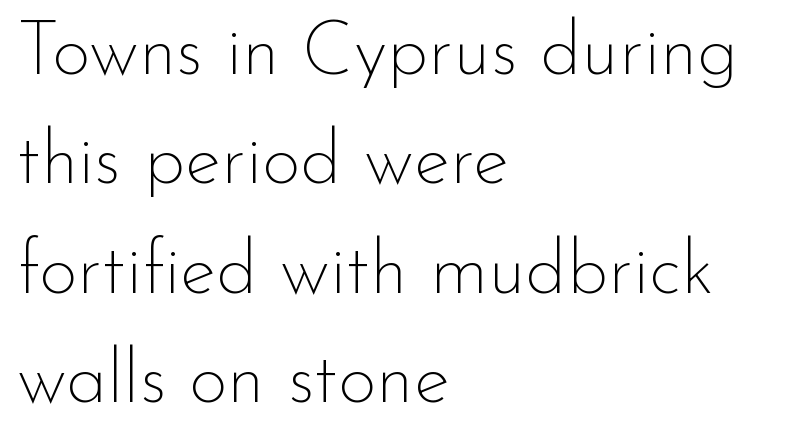
Letterform terminals end flat and unadorned throughout the passage. These lines are rendered in a variable-pitch font. Compared with typical body copy, the letter spacing here is the same. Each stroke keeps to a modest, everyday thickness or less. Leftover space on each line is placed entirely after the last word. A bare baseline throughout the passage.
